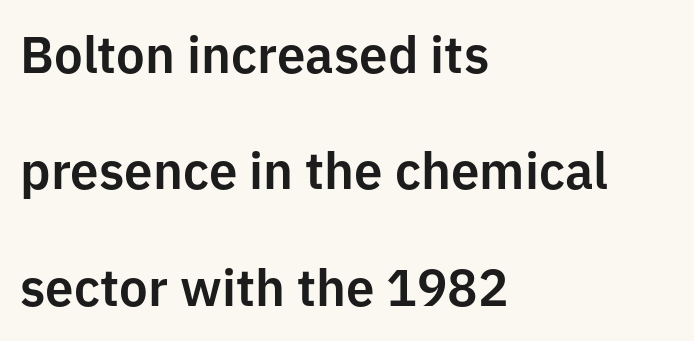
Q: Is the text italic (slanted)? A: No, it is upright.
Q: Is the typeface a serif or a sans-serif typeface? A: Sans-serif.
Q: Is the text underlined? A: No.
Q: How is the paragraph aligned? A: Left-aligned.
Q: Is the spacing between letters normal or unusually wide? A: Normal.
Q: Is the spacing between lines tight, normal or loose? A: Loose.
Q: Width (condensed, normal, or wide)? A: Normal.
Q: Stroke contrast? A: Low.
Q: x-height? A: Medium.
Q: Monospaced? A: No.
